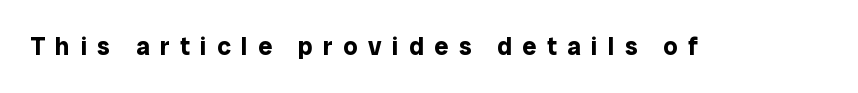
The image shows 25 px bold type, upright; set unusually wide letter spacing (+0.42 em), not underlined.
